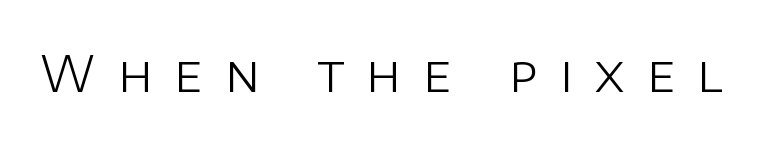
{"serif": "no", "italic": "no", "bold": "no", "weight": "light", "width": "normal", "stroke_contrast": "low", "x_height": "large", "monospaced": "no", "underline": "no", "letter_spacing": "wide", "letter_spacing_em": 0.45, "glyph_px": 50}
